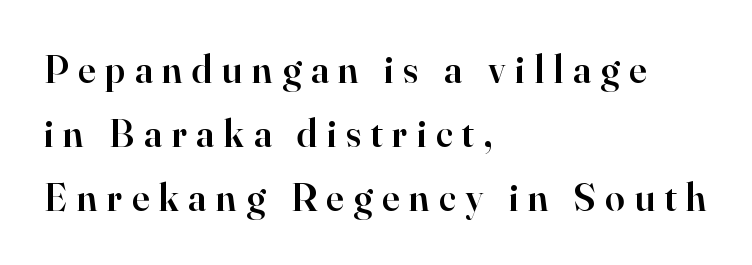
Q: Is the text bold? A: Semi-bold.
Q: Is the text italic (slanted)? A: No, it is upright.
Q: Is the typeface a serif or a sans-serif typeface? A: Serif.
Q: Is the text underlined? A: No.
Q: How is the paragraph aligned? A: Left-aligned.
Q: Is the spacing between letters normal or unusually wide? A: Unusually wide.
Q: Is the spacing between lines tight, normal or loose? A: Normal.
Q: Width (condensed, normal, or wide)? A: Normal.
Q: Stroke contrast? A: High.
Q: x-height? A: Small.
Q: Monospaced? A: No.
